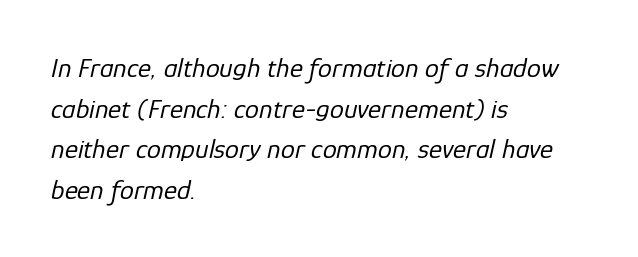
The image shows 28 px regular-weight type, italic (leaning right); set left-aligned, normal line spacing (1.45x), normal letter spacing, not underlined; low stroke contrast and a medium x-height.
